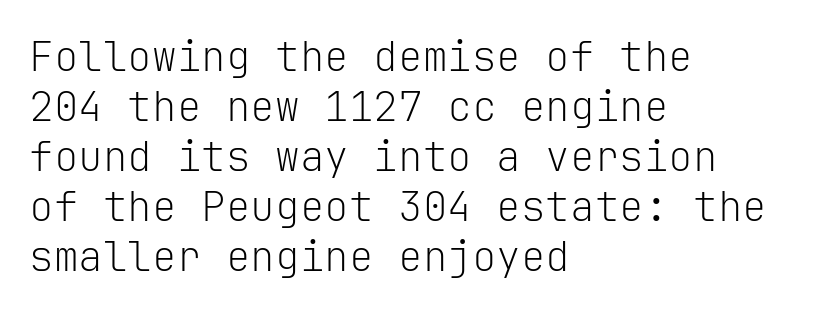
Q: Is the text bold? A: No.
Q: Is the text italic (slanted)? A: No, it is upright.
Q: Is the typeface a serif or a sans-serif typeface? A: Sans-serif.
Q: Is the text underlined? A: No.
Q: How is the paragraph aligned? A: Left-aligned.
Q: Is the spacing between letters normal or unusually wide? A: Normal.
Q: Width (condensed, normal, or wide)? A: Normal.
Q: Stroke contrast? A: Low.
Q: x-height? A: Medium.
Q: Monospaced? A: Yes.
